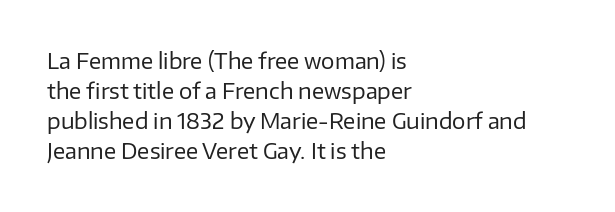
Q: Is the text bold? A: No.
Q: Is the text italic (slanted)? A: No, it is upright.
Q: Is the text underlined? A: No.
Q: How is the paragraph aligned? A: Left-aligned.
Q: Is the spacing between letters normal or unusually wide? A: Normal.
Q: Is the spacing between lines tight, normal or loose? A: Normal.
